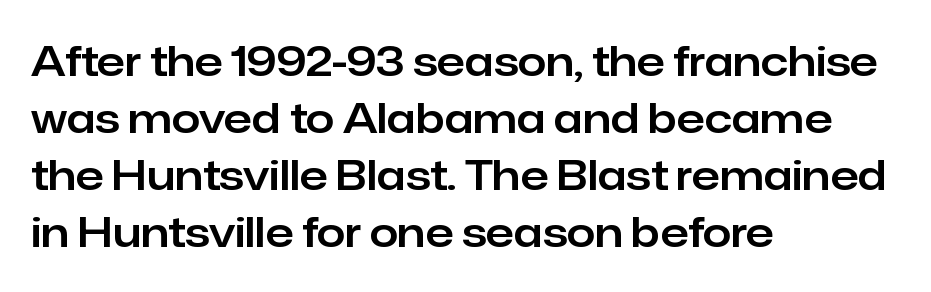
{"serif": "no", "italic": "no", "width": "normal", "stroke_contrast": "low", "x_height": "medium", "monospaced": "no", "underline": "no", "align": "left", "line_spacing": "normal", "line_spacing_ratio": 1.39, "letter_spacing": "normal", "letter_spacing_em": 0.0, "glyph_px": 41}
